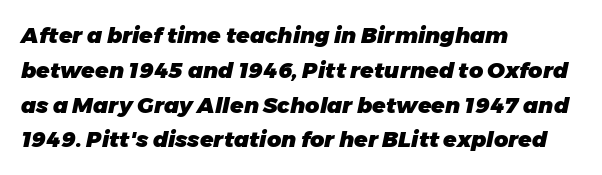
Posture: slanted. Vertically, the passage feels balanced, rows spaced as you'd expect. Nobody drew a line under any word here. Chunky letters — that's bold for sure. Nothing unusual about the tracking: characters are spaced as the font intends. The paragraph has a hard left edge and a soft right edge.
